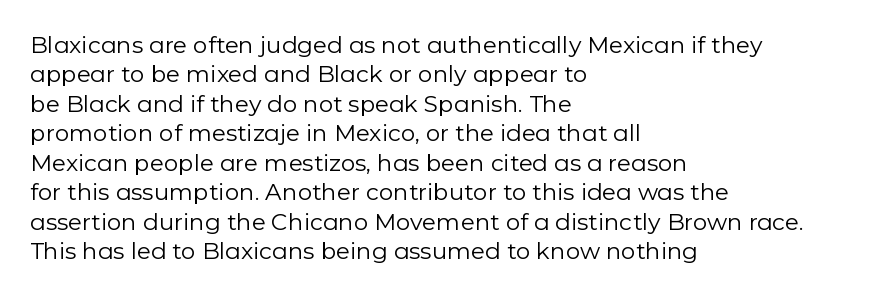
{"italic": "no", "bold": "no", "underline": "no", "align": "left", "line_spacing": "normal", "line_spacing_ratio": 1.28, "letter_spacing": "normal", "letter_spacing_em": 0.0, "glyph_px": 23}
